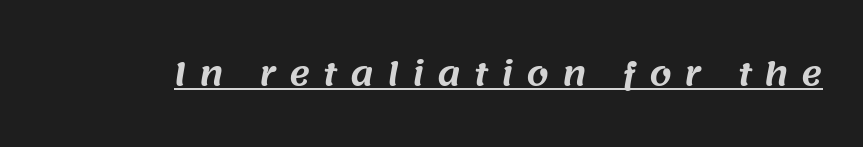
The image shows 32 px sans-serif type; set unusually wide letter spacing (+0.4 em), underlined; medium stroke contrast and a large x-height.
